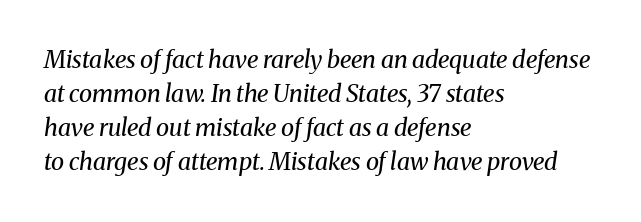
Q: Is the text bold? A: No.
Q: Is the text italic (slanted)? A: Yes, it leans right by about 8 degrees.
Q: Is the text underlined? A: No.
Q: How is the paragraph aligned? A: Left-aligned.
Q: Is the spacing between letters normal or unusually wide? A: Normal.
Q: Is the spacing between lines tight, normal or loose? A: Normal.
